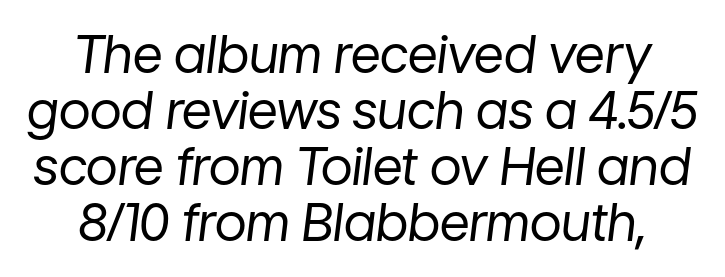
The image shows 52 px regular-weight type, italic (leaning right); set centered, tight line spacing (1.08x), normal letter spacing, not underlined; low stroke contrast and a medium x-height.
